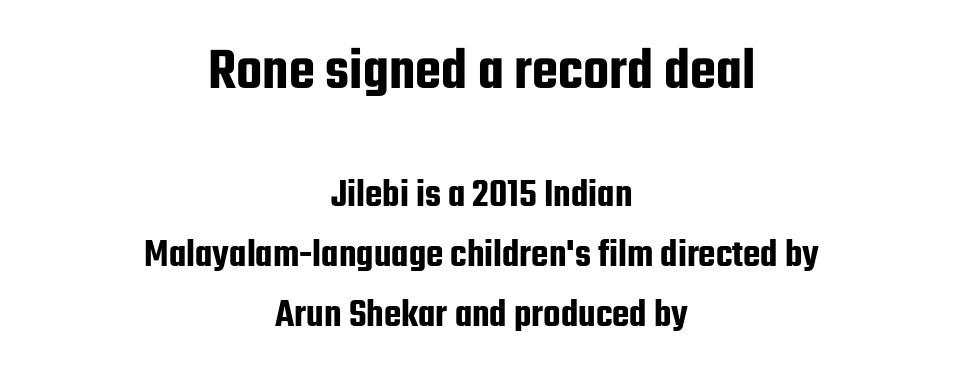
{"serif": "no", "italic": "no", "width": "condensed", "stroke_contrast": "low", "x_height": "medium", "monospaced": "no", "underline": "no", "align": "center", "line_spacing": "normal", "line_spacing_ratio": 1.49, "letter_spacing": "normal", "letter_spacing_em": 0.0, "larger_block": "first", "size_ratio": 1.5, "glyph_px": 60}
